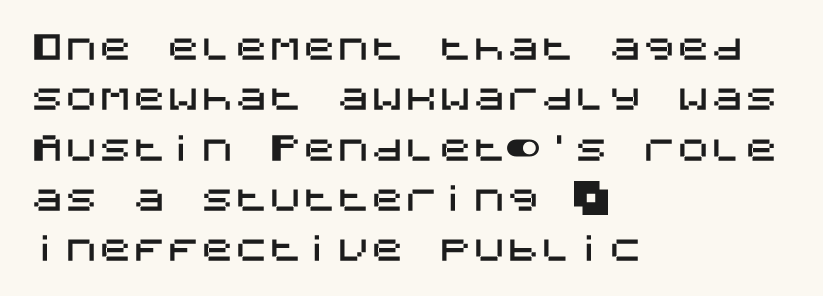
Q: Is the text italic (slanted)? A: No, it is upright.
Q: Is the typeface a serif or a sans-serif typeface? A: Sans-serif.
Q: Is the text underlined? A: No.
Q: How is the paragraph aligned? A: Left-aligned.
Q: Is the spacing between letters normal or unusually wide? A: Normal.
Q: Is the spacing between lines tight, normal or loose? A: Normal.
Q: Width (condensed, normal, or wide)? A: Normal.
Q: Stroke contrast? A: Medium.
Q: x-height? A: Large.
